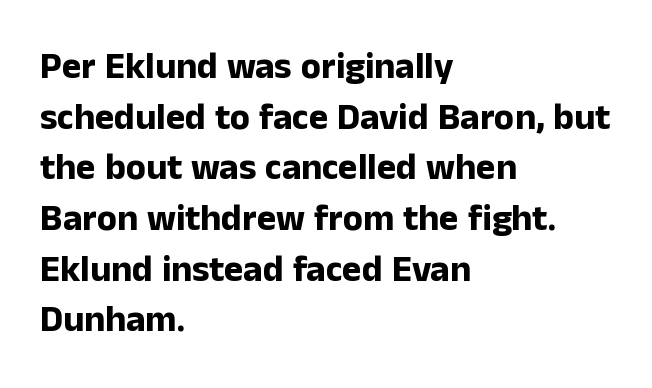
{"serif": "no", "italic": "no", "bold": "yes", "weight": "bold", "width": "normal", "stroke_contrast": "low", "x_height": "medium", "monospaced": "no", "underline": "no", "align": "left", "line_spacing": "normal", "line_spacing_ratio": 1.37, "letter_spacing": "normal", "letter_spacing_em": 0.0, "glyph_px": 37}
